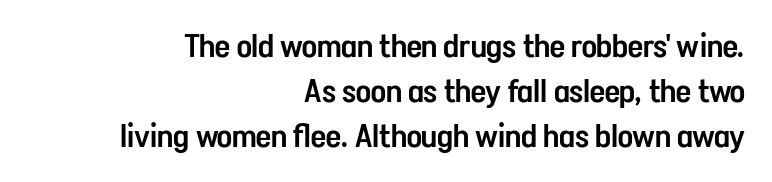
Regarding leading, the lines here are spaced in the standard way. Look at the stroke-to-counter ratio: somewhat heavy, a semibold. The foot of each line stays bare and open. A roman cut, with each character standing at attention.
